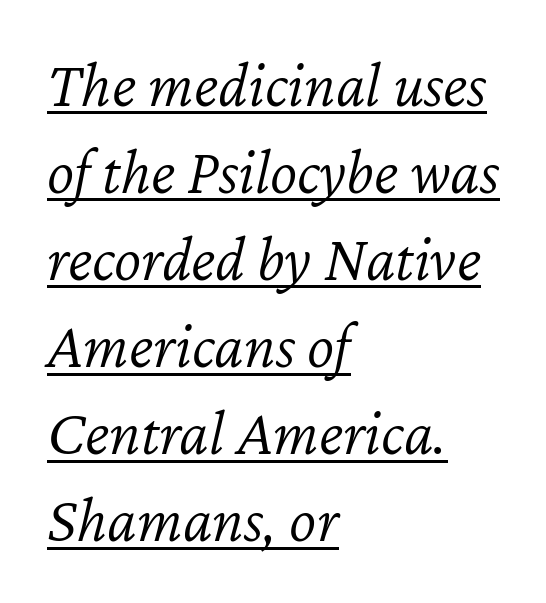
Does extra space separate the letters? No, they use regular spacing. Normally led — the rows are evenly, conventionally spaced. This sample has the flowing, uneven cadence of proportional lettering. Stroke thickness stays within the range of a standard reading face or lighter. The setting favours the left margin, as ordinary paragraphs usually do. The passage shown is underscored from start to finish.
